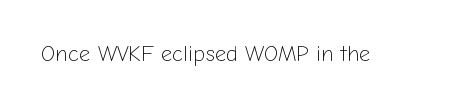
{"italic": "no", "bold": "no", "underline": "no", "letter_spacing": "normal", "letter_spacing_em": 0.0, "glyph_px": 22}
